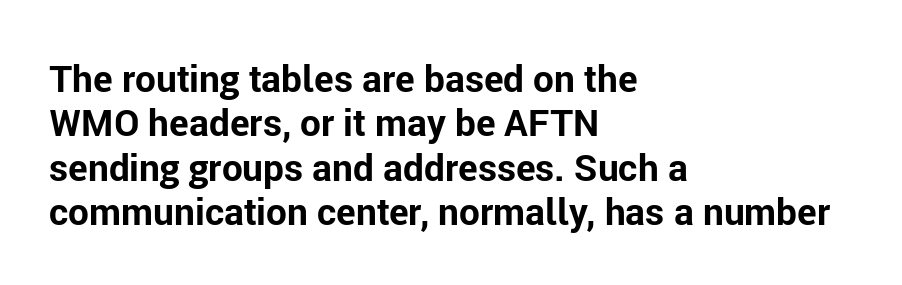
{"serif": "no", "italic": "no", "bold": "yes", "weight": "bold", "width": "normal", "stroke_contrast": "low", "x_height": "medium", "monospaced": "no", "underline": "no", "align": "left", "line_spacing_ratio": 1.2, "letter_spacing": "normal", "letter_spacing_em": 0.0, "glyph_px": 37}
